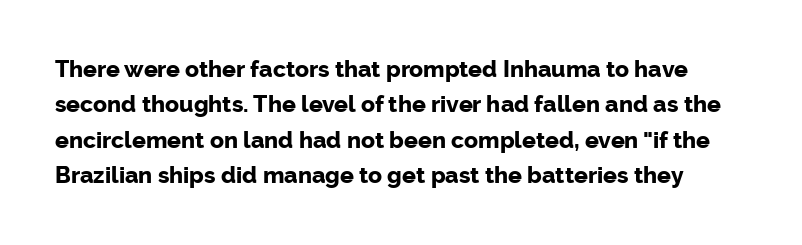
Q: Is the text bold? A: Yes.
Q: Is the text italic (slanted)? A: No, it is upright.
Q: Is the text underlined? A: No.
Q: Is the spacing between letters normal or unusually wide? A: Normal.
Q: Is the spacing between lines tight, normal or loose? A: Normal.
